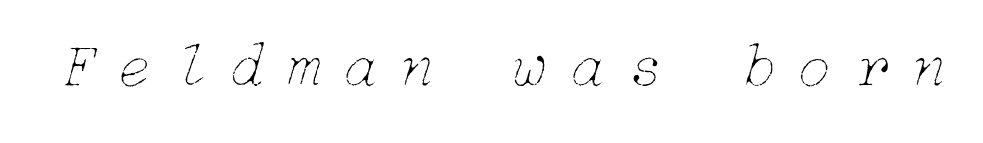
{"italic": "yes", "lean": "right", "slant_degrees": 15, "bold": "no", "weight": "thin", "width": "normal", "stroke_contrast": "low", "x_height": "medium", "underline": "no", "letter_spacing": "wide", "letter_spacing_em": 0.37, "glyph_px": 62}
